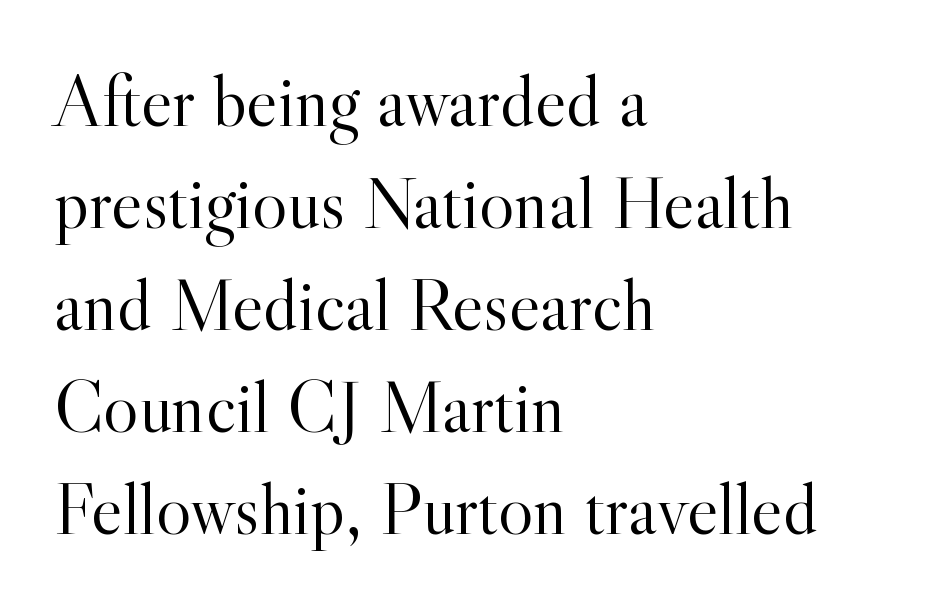
{"serif": "yes", "italic": "no", "bold": "no", "weight": "light", "width": "normal", "x_height": "small", "monospaced": "no", "underline": "no", "align": "left", "line_spacing": "normal", "line_spacing_ratio": 1.38, "letter_spacing": "normal", "letter_spacing_em": 0.0, "glyph_px": 74}
